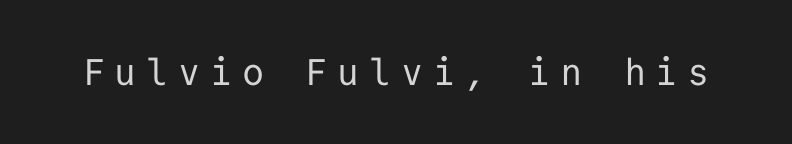
{"serif": "no", "italic": "no", "bold": "no", "weight": "regular", "width": "normal", "stroke_contrast": "low", "x_height": "medium", "monospaced": "yes", "underline": "no", "letter_spacing": "wide", "letter_spacing_em": 0.26, "glyph_px": 37}
